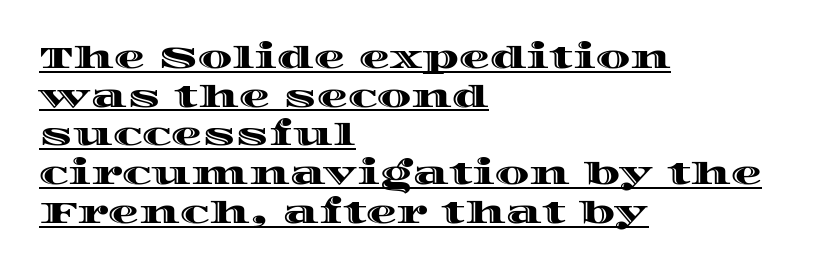
{"italic": "no", "width": "wide", "x_height": "large", "monospaced": "no", "underline": "yes", "align": "left", "line_spacing": "normal", "line_spacing_ratio": 1.25, "letter_spacing": "normal", "letter_spacing_em": 0.0, "glyph_px": 31}
